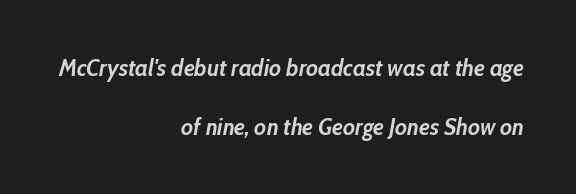
Q: Is the text bold? A: Yes.
Q: Is the text italic (slanted)? A: Yes, it leans right by about 10 degrees.
Q: Is the text underlined? A: No.
Q: How is the paragraph aligned? A: Right-aligned.
Q: Is the spacing between letters normal or unusually wide? A: Normal.
Q: Is the spacing between lines tight, normal or loose? A: Loose.
